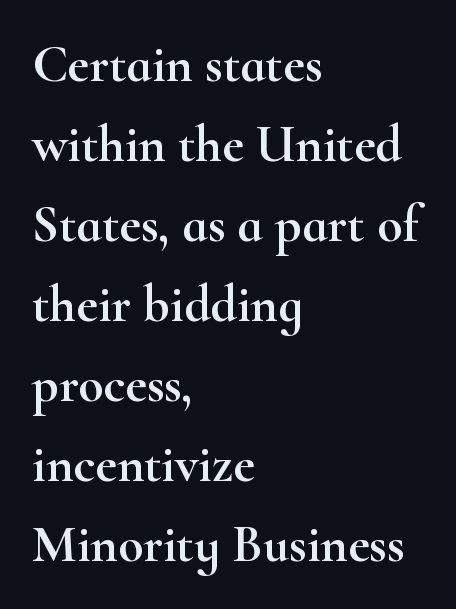
Compared with typical body copy, the letter spacing here is the same. You can tell from the footed stems that serif type was used. Students, observe: this is what conventionally led text looks like. This is roman type, the default non-slanted kind.
